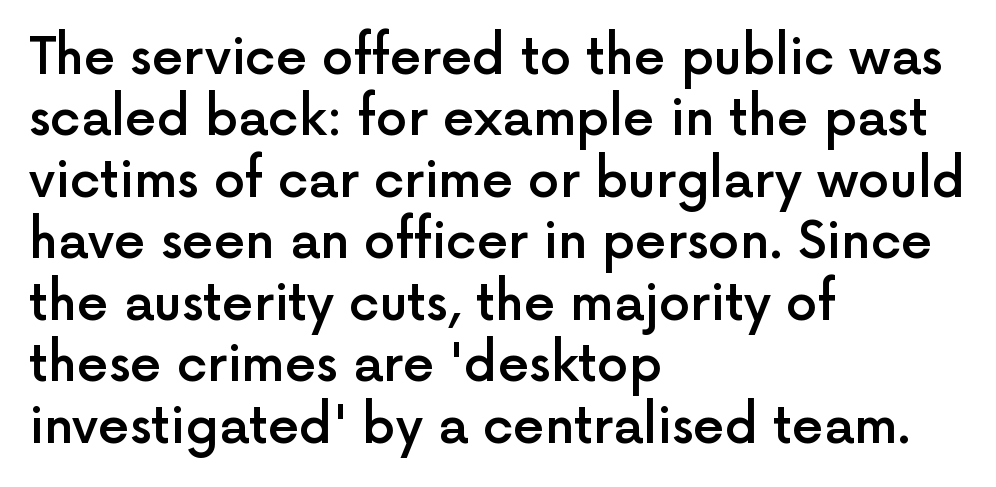
The image shows 50 px semibold sans-serif type, upright; set left-aligned, line spacing 1.23x, normal letter spacing, not underlined; a medium x-height.
